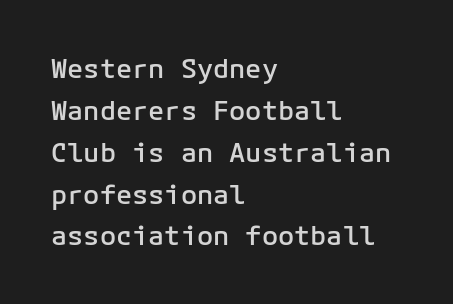
Has an underline been added? It has not. Look at the stroke-to-counter ratio: somewhat heavy, a semibold. Style check: upright. The letterforms sit shoulder to shoulder at normal distance. The paragraph has a hard left edge and a soft right edge.
